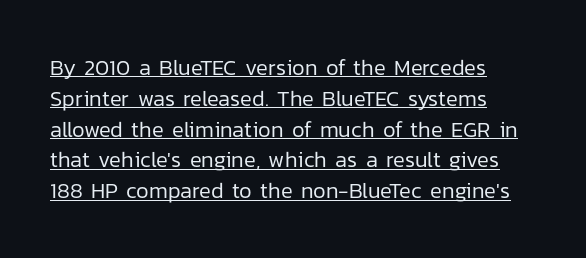
{"italic": "no", "bold": "no", "underline": "yes", "align": "left", "line_spacing": "normal", "line_spacing_ratio": 1.4, "letter_spacing": "normal", "letter_spacing_em": 0.0, "glyph_px": 22}
